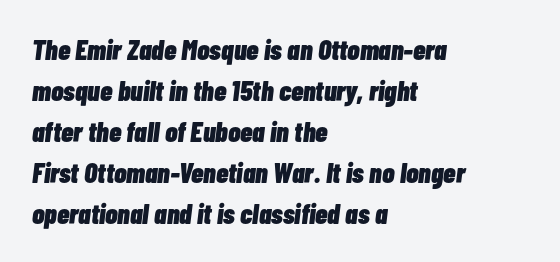
Plain, unruled lines of type. Quick note: interline space is typical. Which margin do the lines hug? The left one — the right edge is uneven. These lines carry a lot of weight — the face is fully bold.
